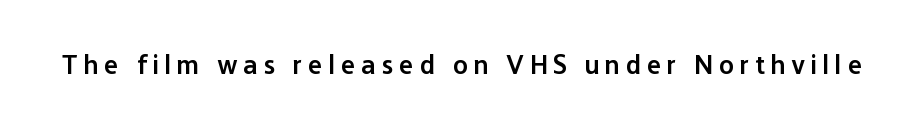
Q: Is the text bold? A: Semi-bold.
Q: Is the text italic (slanted)? A: No, it is upright.
Q: Is the text underlined? A: No.
Q: Is the spacing between letters normal or unusually wide? A: Unusually wide.
